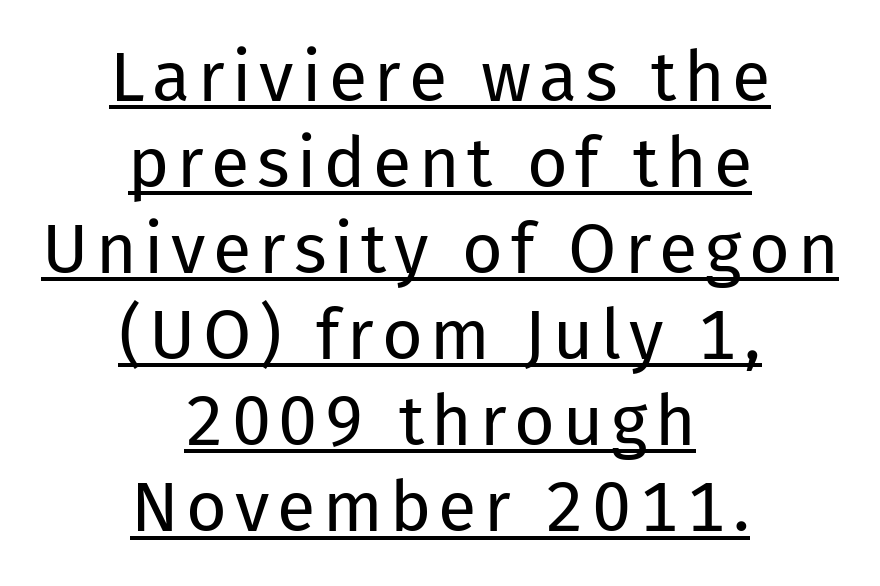
{"serif": "no", "italic": "no", "bold": "no", "weight": "regular", "width": "normal", "stroke_contrast": "low", "x_height": "medium", "monospaced": "no", "underline": "yes", "align": "center", "line_spacing_ratio": 1.23, "glyph_px": 70}
